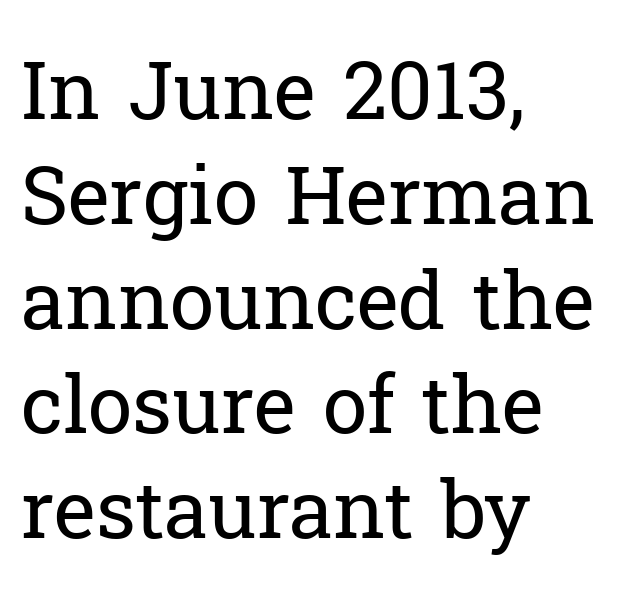
These lines are rendered in a variable-pitch font. Rendered with straight, roman letterforms. The line texture is even and compact thanks to regular tracking. The space beneath each line is pristine and unruled.
